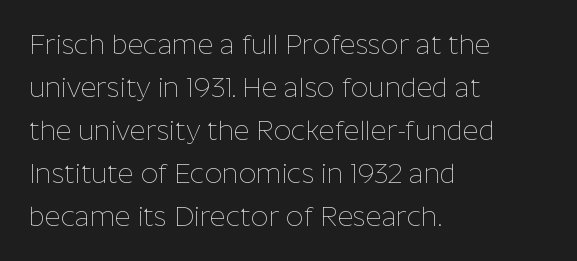
Q: Is the text bold? A: No.
Q: Is the text italic (slanted)? A: No, it is upright.
Q: Is the text underlined? A: No.
Q: How is the paragraph aligned? A: Left-aligned.
Q: Is the spacing between letters normal or unusually wide? A: Normal.
Q: Is the spacing between lines tight, normal or loose? A: Normal.
